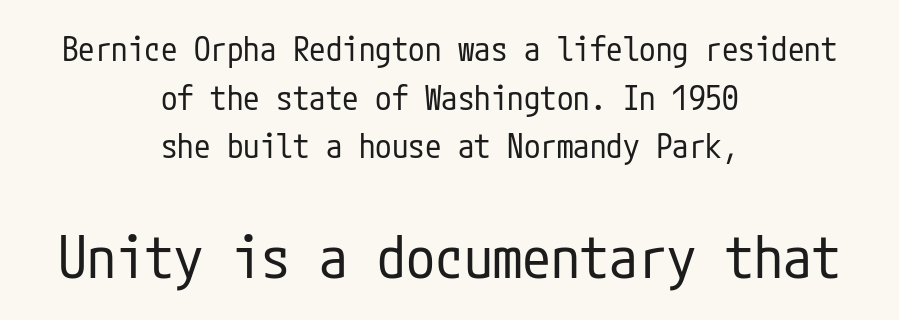
The image shows 58 px regular-weight, condensed sans-serif type, upright; set centered, normal line spacing (1.47x), normal letter spacing, not underlined; the second (bottom) block is 1.76x larger; low stroke contrast and a medium x-height.
